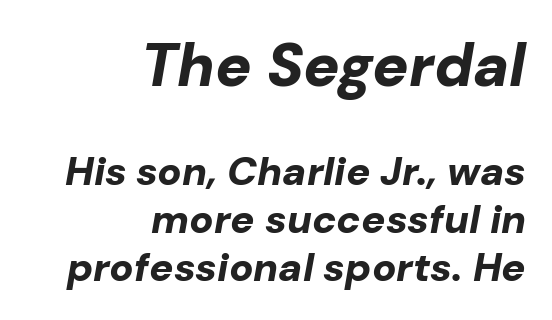
The rendering applies a slant to the glyphs. Observe the ordinary spacing: letters are neighbours, not strangers. Just letters on the line, the space beneath them empty. Layout note: lines flush right. These two chunks differ in scale, with the top chunk taking the larger measure.
